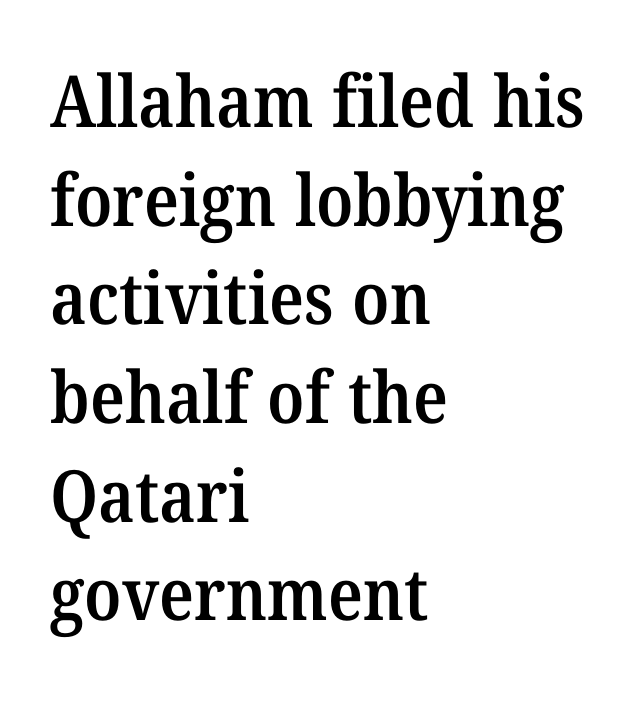
Q: Is the text bold? A: Semi-bold.
Q: Is the typeface a serif or a sans-serif typeface? A: Serif.
Q: Is the text underlined? A: No.
Q: How is the paragraph aligned? A: Left-aligned.
Q: Is the spacing between letters normal or unusually wide? A: Normal.
Q: Is the spacing between lines tight, normal or loose? A: Normal.
Q: Width (condensed, normal, or wide)? A: Normal.
Q: Stroke contrast? A: Medium.
Q: x-height? A: Medium.
Q: Monospaced? A: No.
